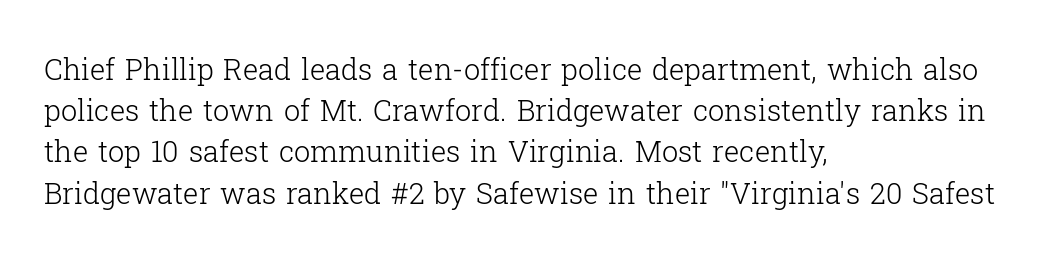
Q: Is the text bold? A: No.
Q: Is the text italic (slanted)? A: No, it is upright.
Q: Is the typeface a serif or a sans-serif typeface? A: Serif.
Q: Is the text underlined? A: No.
Q: How is the paragraph aligned? A: Left-aligned.
Q: Is the spacing between letters normal or unusually wide? A: Normal.
Q: Is the spacing between lines tight, normal or loose? A: Normal.
Q: Width (condensed, normal, or wide)? A: Normal.
Q: Stroke contrast? A: Low.
Q: x-height? A: Medium.
Q: Monospaced? A: No.
